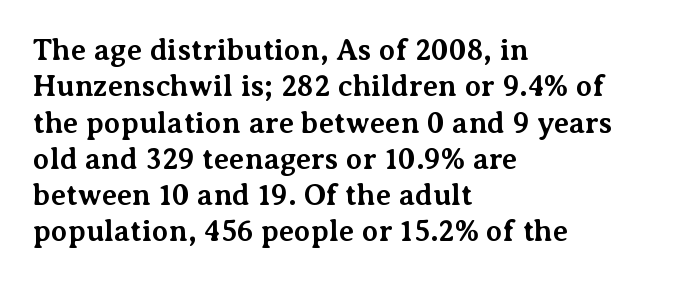
{"serif": "yes", "italic": "no", "bold": "yes", "weight": "bold", "width": "normal", "stroke_contrast": "medium", "x_height": "medium", "monospaced": "no", "underline": "no", "align": "left", "line_spacing_ratio": 1.21, "letter_spacing": "normal", "letter_spacing_em": 0.0, "glyph_px": 30}
